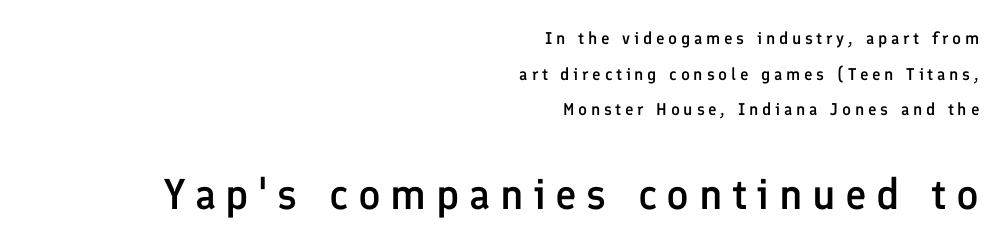
Vertical strokes here are truly vertical. Has an underline been added? It has not. Caption: semibold face, moderately heavy strokes. The block sitting lower on the canvas is the one with enlarged characters. Line endings align vertically; line beginnings do not.
